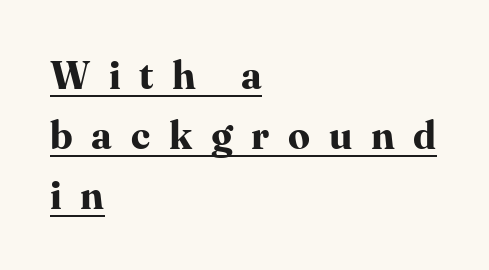
The image shows 39 px bold serif type, upright; set left-aligned, normal line spacing (1.54x), unusually wide letter spacing (+0.48 em), underlined; high stroke contrast and a medium x-height.
